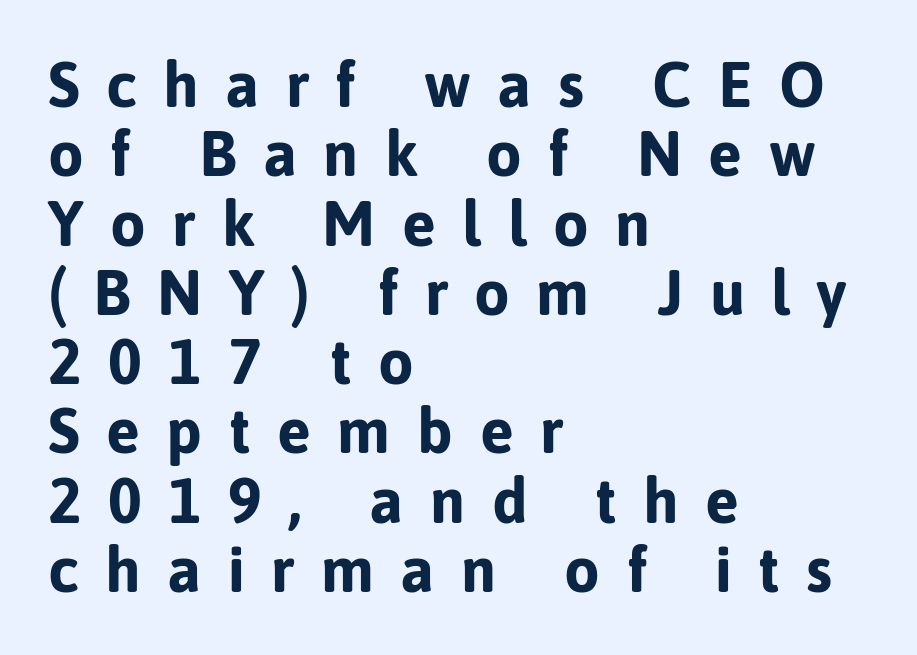
{"serif": "no", "italic": "no", "bold": "yes", "weight": "bold", "width": "normal", "stroke_contrast": "low", "x_height": "medium", "monospaced": "no", "underline": "no", "align": "left", "line_spacing": "tight", "line_spacing_ratio": 1.1, "letter_spacing": "wide", "letter_spacing_em": 0.42, "glyph_px": 63}
